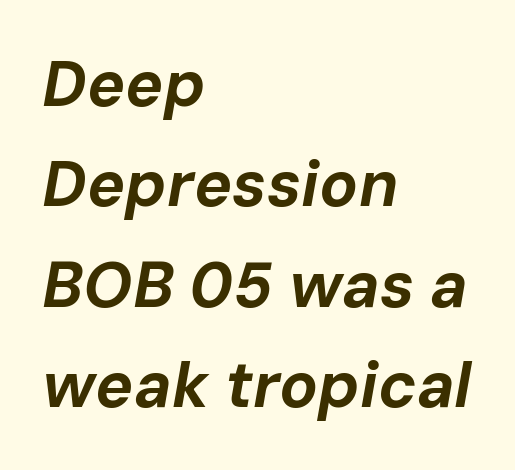
The image shows 64 px bold type, italic (leaning right); set left-aligned, normal line spacing (1.57x), normal letter spacing, not underlined; low stroke contrast and a medium x-height.
